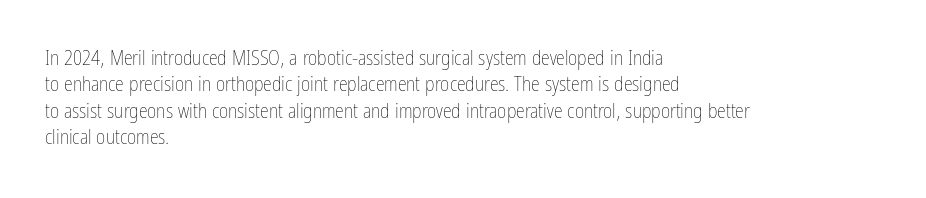
{"italic": "no", "bold": "no", "underline": "no", "align": "left", "line_spacing": "normal", "line_spacing_ratio": 1.32, "letter_spacing": "normal", "letter_spacing_em": 0.0, "glyph_px": 20}
